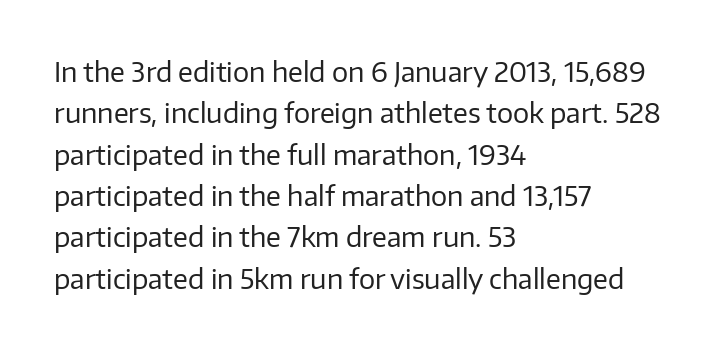
{"italic": "no", "bold": "no", "underline": "no", "align": "left", "line_spacing": "normal", "line_spacing_ratio": 1.53, "letter_spacing": "normal", "letter_spacing_em": 0.0, "glyph_px": 27}
